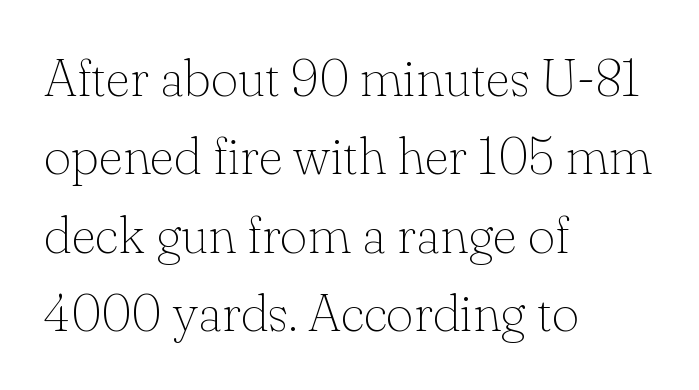
{"serif": "yes", "italic": "no", "bold": "no", "weight": "thin", "width": "normal", "stroke_contrast": "low", "x_height": "small", "monospaced": "no", "underline": "no", "align": "left", "line_spacing": "normal", "line_spacing_ratio": 1.48, "letter_spacing": "normal", "letter_spacing_em": 0.0, "glyph_px": 53}
